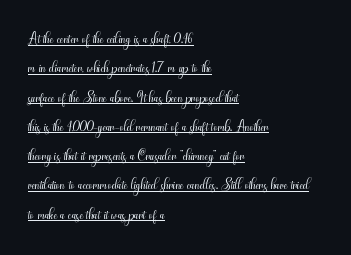
Q: Is the text bold? A: No.
Q: Is the text italic (slanted)? A: Yes.
Q: Is the text underlined? A: Yes.
Q: How is the paragraph aligned? A: Left-aligned.
Q: Is the spacing between letters normal or unusually wide? A: Normal.
Q: Is the spacing between lines tight, normal or loose? A: Normal.
